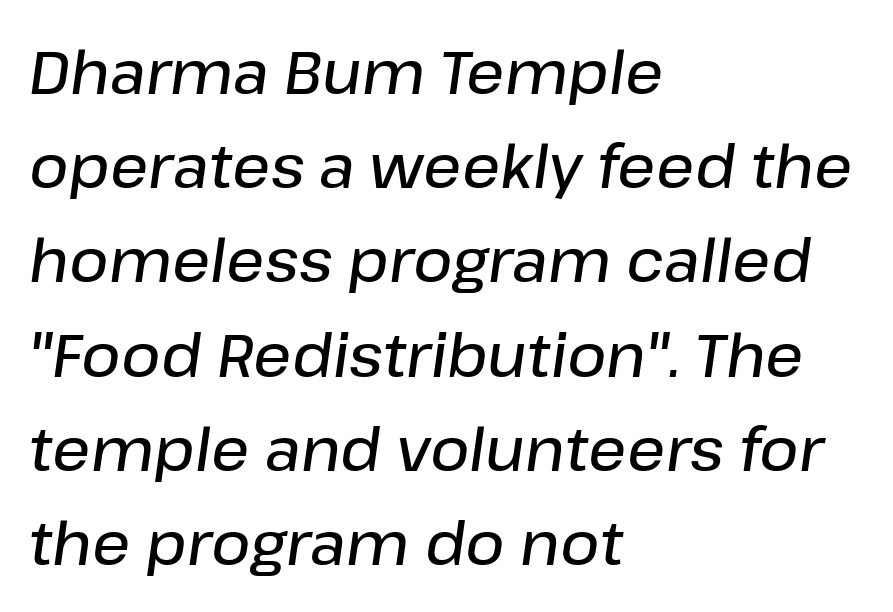
{"italic": "yes", "lean": "right", "slant_degrees": 8, "bold": "semi", "weight": "semibold", "width": "normal", "stroke_contrast": "low", "x_height": "medium", "monospaced": "no", "underline": "no", "align": "left", "line_spacing": "normal", "line_spacing_ratio": 1.57, "letter_spacing": "normal", "letter_spacing_em": 0.0, "glyph_px": 60}
